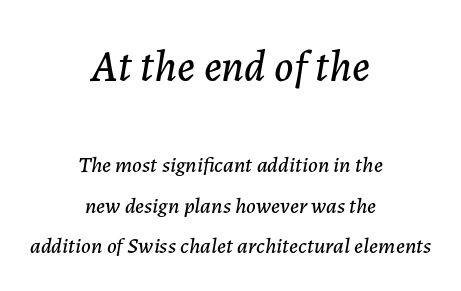
The image shows 44 px text type, italic (leaning right); set centered, line spacing 1.84x, normal letter spacing, not underlined; the first (top) block is 2.0x larger; low stroke contrast and a medium x-height.
